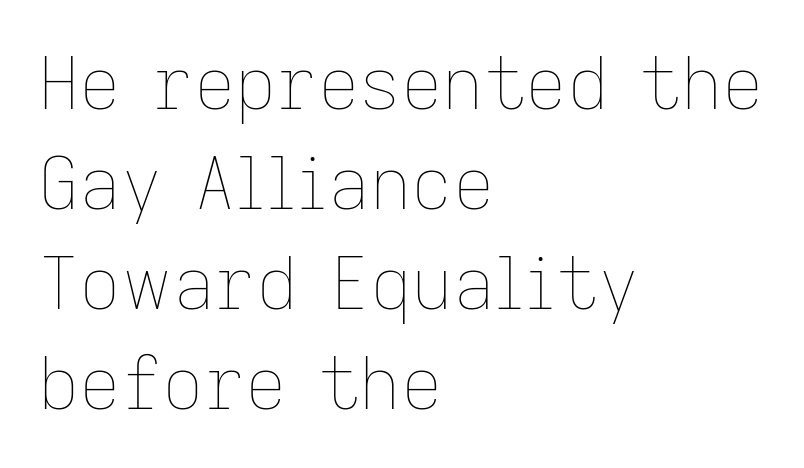
Nobody touched the tracking dial on this one. A roman cut, with each character standing at attention. In CSS terms this would be text-align: left. Has an underline been added? It has not. Varying glyph widths throughout — classic text-font behaviour.
